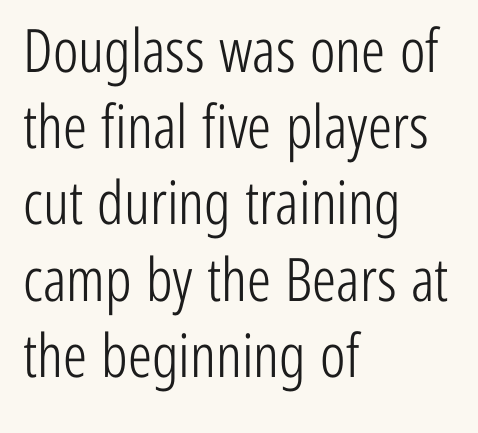
{"serif": "no", "italic": "no", "bold": "no", "weight": "light", "width": "condensed", "stroke_contrast": "low", "x_height": "medium", "monospaced": "no", "underline": "no", "align": "left", "line_spacing": "normal", "line_spacing_ratio": 1.27, "letter_spacing": "normal", "letter_spacing_em": 0.0, "glyph_px": 60}
